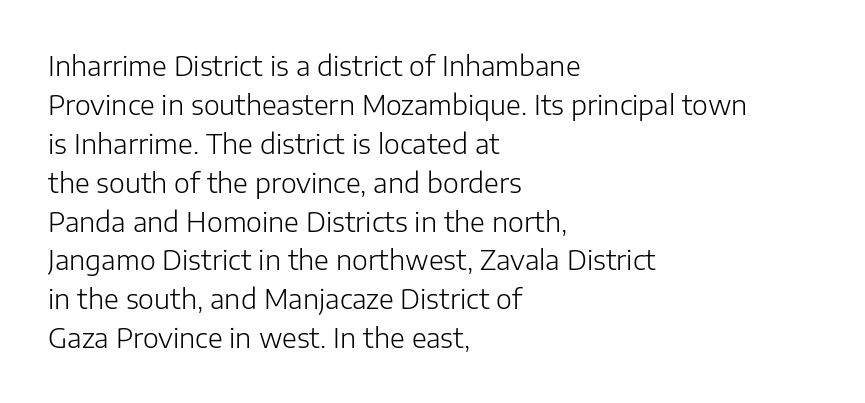
Nothing heavy about these letters — not bold at all. The block of text has a typical density, with ordinary space between rows. Posture: straight, roman, zero tilt. Quick note: underline off. The letterforms sit shoulder to shoulder at normal distance.
